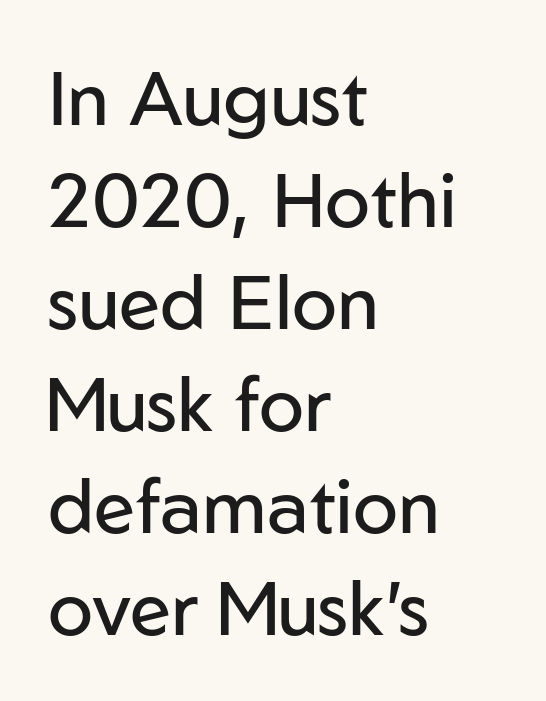
{"serif": "no", "italic": "no", "bold": "no", "weight": "regular", "width": "normal", "stroke_contrast": "low", "x_height": "medium", "monospaced": "no", "underline": "no", "align": "left", "line_spacing": "normal", "line_spacing_ratio": 1.36, "letter_spacing": "normal", "letter_spacing_em": 0.0, "glyph_px": 75}
